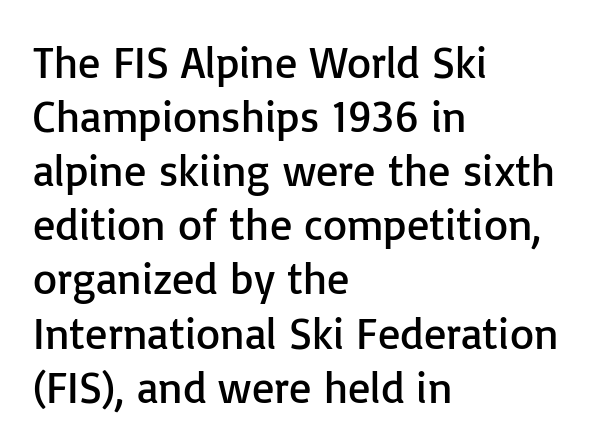
The image shows 44 px regular-weight sans-serif type, upright; set left-aligned, line spacing 1.23x, normal letter spacing, not underlined; low stroke contrast and a medium x-height.
